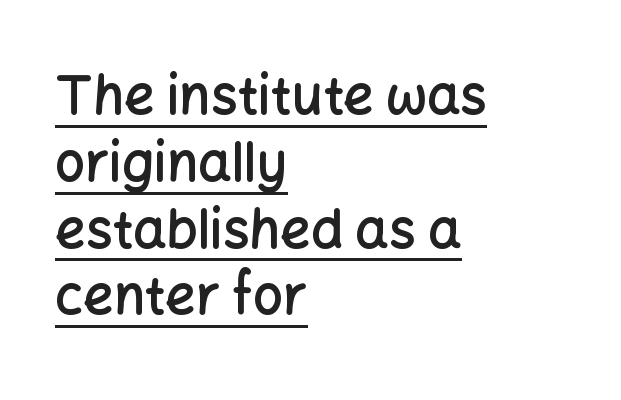
The image shows 53 px semibold sans-serif type, upright; set left-aligned, normal line spacing (1.26x), normal letter spacing, underlined; low stroke contrast and a medium x-height.
